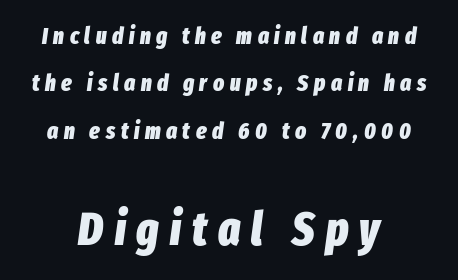
The image shows 46 px heavy, condensed type, italic (leaning right); set centered, loose line spacing (2.06x), unusually wide letter spacing (+0.24 em), not underlined; the second (bottom) block is 2.0x larger; low stroke contrast and a medium x-height.
